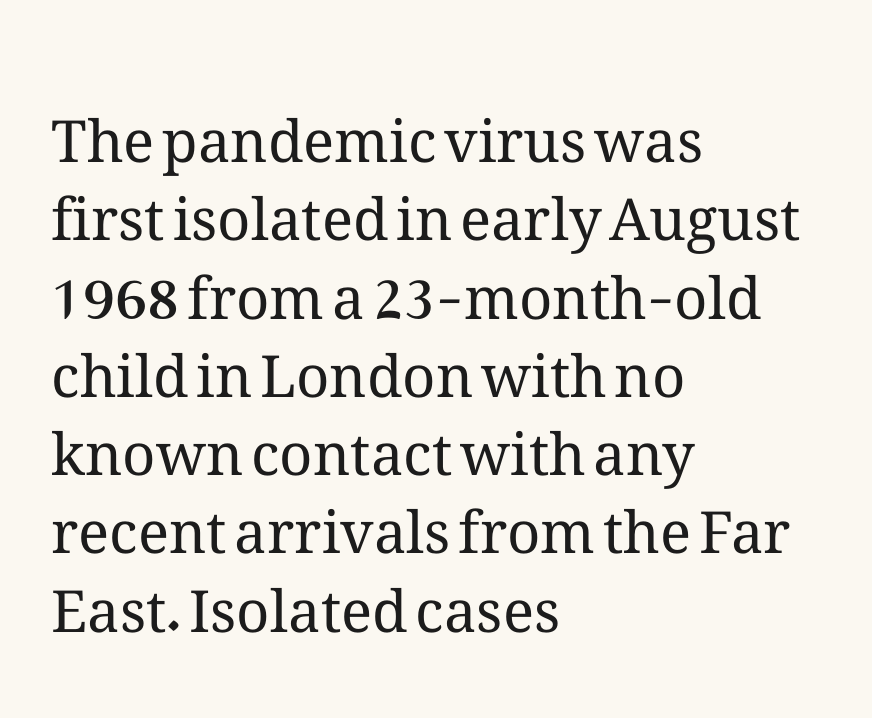
The image shows 58 px regular-weight type, upright; set left-aligned, normal line spacing (1.35x), normal letter spacing, not underlined; medium stroke contrast and a medium x-height.
